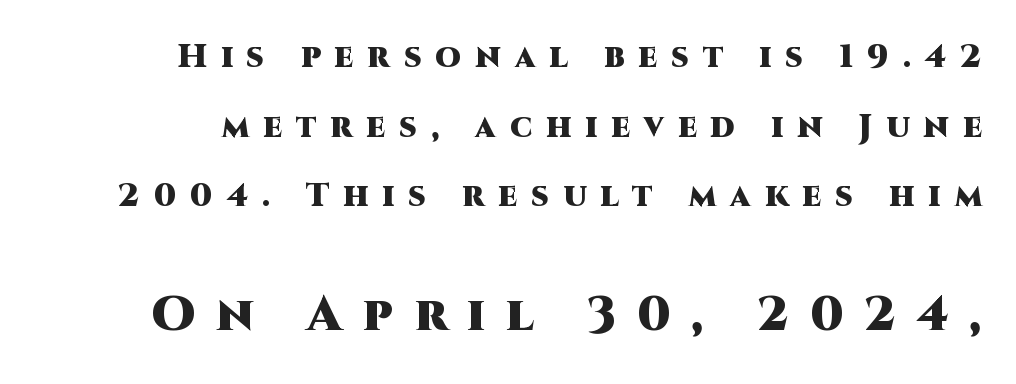
Q: Is the text bold? A: Yes.
Q: Is the text italic (slanted)? A: No, it is upright.
Q: Is the typeface a serif or a sans-serif typeface? A: Sans-serif.
Q: Is the text underlined? A: No.
Q: How is the paragraph aligned? A: Right-aligned.
Q: Is the spacing between letters normal or unusually wide? A: Unusually wide.
Q: Is the spacing between lines tight, normal or loose? A: Loose.
Q: Which block of text is set in a larger size, the first (top) or the second (bottom)? A: The second (bottom) one.
Q: Width (condensed, normal, or wide)? A: Normal.
Q: Stroke contrast? A: High.
Q: x-height? A: Large.
Q: Monospaced? A: No.
